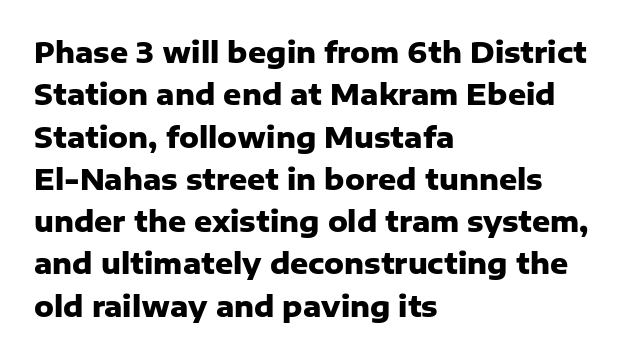
The image shows 28 px heavy sans-serif type, upright; set left-aligned, normal line spacing (1.51x), normal letter spacing, not underlined; low stroke contrast and a medium x-height.
